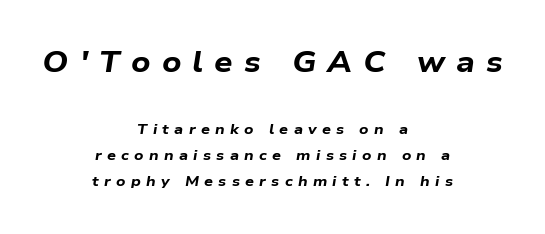
These lines were composed using italics. Scale decreases going downward across the two blocks. Glance below the letters and you will spot only blank space. There is plenty of visible air inserted between adjacent glyphs. If you folded the block vertically in half, each line would mirror itself in length.
